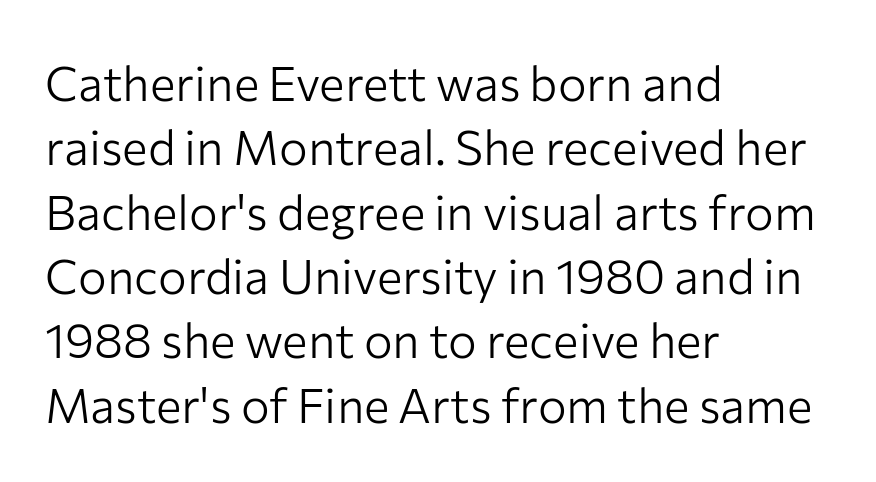
The image shows 48 px light sans-serif type, upright; set left-aligned, normal line spacing (1.34x), normal letter spacing, not underlined; low stroke contrast and a medium x-height.
